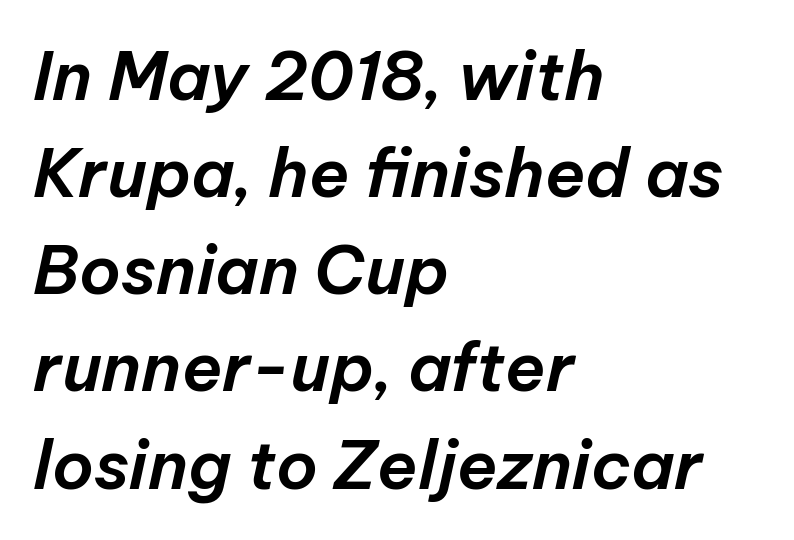
{"italic": "yes", "lean": "right", "slant_degrees": 12, "width": "normal", "stroke_contrast": "low", "x_height": "medium", "monospaced": "no", "underline": "no", "align": "left", "line_spacing": "normal", "line_spacing_ratio": 1.45, "letter_spacing": "normal", "letter_spacing_em": 0.0, "glyph_px": 67}
